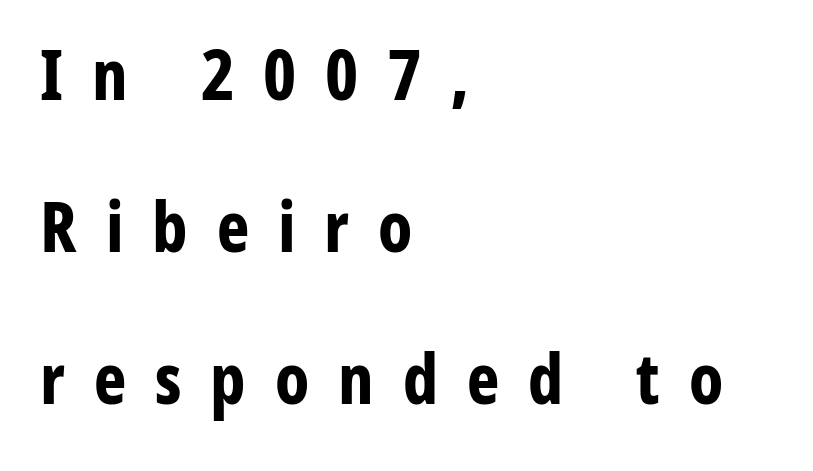
The image shows 69 px bold, condensed sans-serif type, upright; set left-aligned, loose line spacing (2.2x), unusually wide letter spacing (+0.42 em), not underlined; low stroke contrast and a medium x-height.
